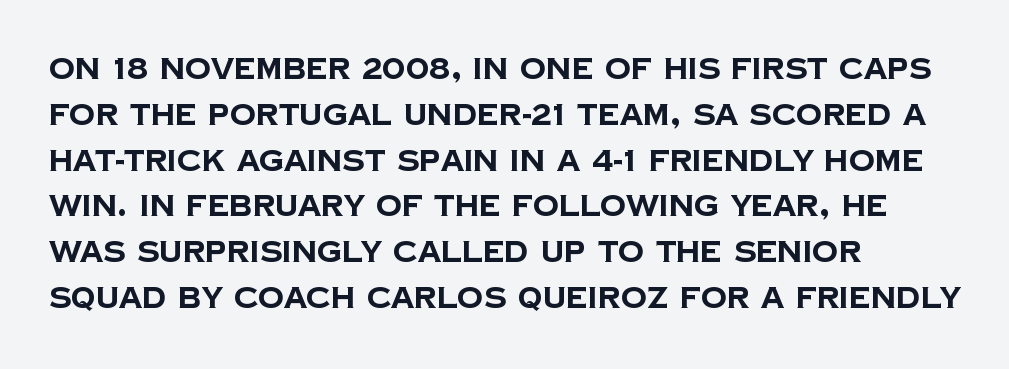
You could not count columns in this text — the font is proportionally spaced. Chunky letters — that's bold for sure. Type without underlining. Font category for this specimen: sans-serif.
